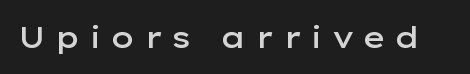
Q: Is the text bold? A: Semi-bold.
Q: Is the text italic (slanted)? A: No, it is upright.
Q: Is the typeface a serif or a sans-serif typeface? A: Sans-serif.
Q: Is the text underlined? A: No.
Q: Is the spacing between letters normal or unusually wide? A: Unusually wide.
Q: Width (condensed, normal, or wide)? A: Wide.
Q: Stroke contrast? A: Low.
Q: x-height? A: Medium.
Q: Monospaced? A: No.
